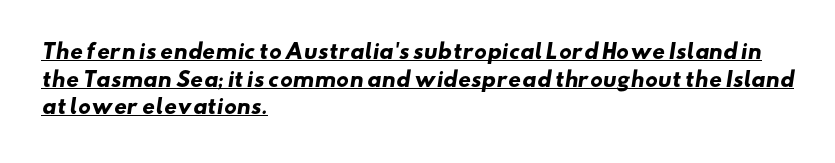
{"bold": "yes", "underline": "yes", "align": "left", "line_spacing": "normal", "line_spacing_ratio": 1.38, "letter_spacing": "normal", "letter_spacing_em": 0.0, "glyph_px": 20}
